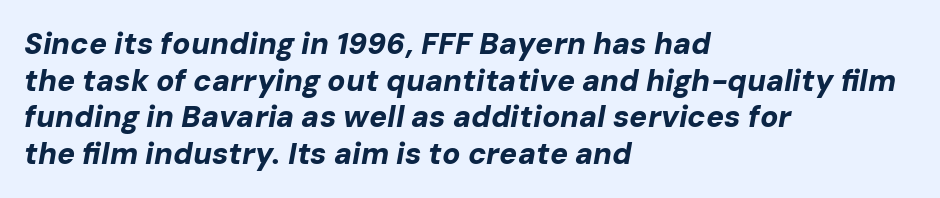
{"italic": "yes", "lean": "right", "slant_degrees": 10, "bold": "yes", "weight": "bold", "width": "normal", "stroke_contrast": "low", "x_height": "medium", "monospaced": "no", "underline": "no", "align": "left", "line_spacing_ratio": 1.22, "letter_spacing": "normal", "letter_spacing_em": 0.0, "glyph_px": 30}
